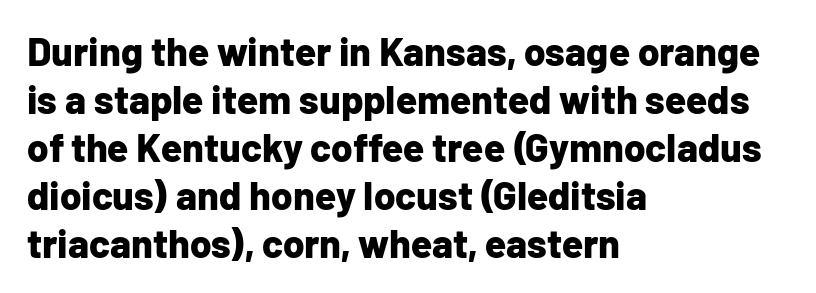
Q: Is the text bold? A: Yes.
Q: Is the text italic (slanted)? A: No, it is upright.
Q: Is the typeface a serif or a sans-serif typeface? A: Sans-serif.
Q: Is the text underlined? A: No.
Q: How is the paragraph aligned? A: Left-aligned.
Q: Is the spacing between letters normal or unusually wide? A: Normal.
Q: Width (condensed, normal, or wide)? A: Normal.
Q: Stroke contrast? A: Low.
Q: x-height? A: Medium.
Q: Monospaced? A: No.
